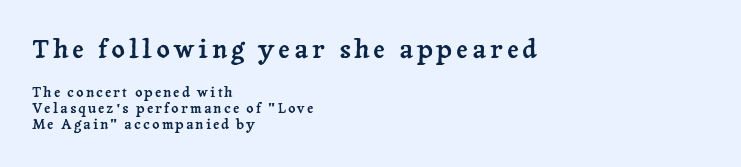
These lines were composed using upright roman letters. Reading top to bottom, the characters get smaller at the block break. All the whitespace from short lines collects on the right. Letters rest on an invisible, unmarked baseline.
